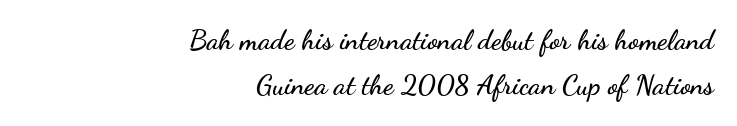
Unmarked baselines from the first word to the last. Spacing verdict: proportional, widths tailored to each character. The paragraph has a hard right edge and a soft left edge. Compared with typical paragraphs, the rows here are spaced about the same.
